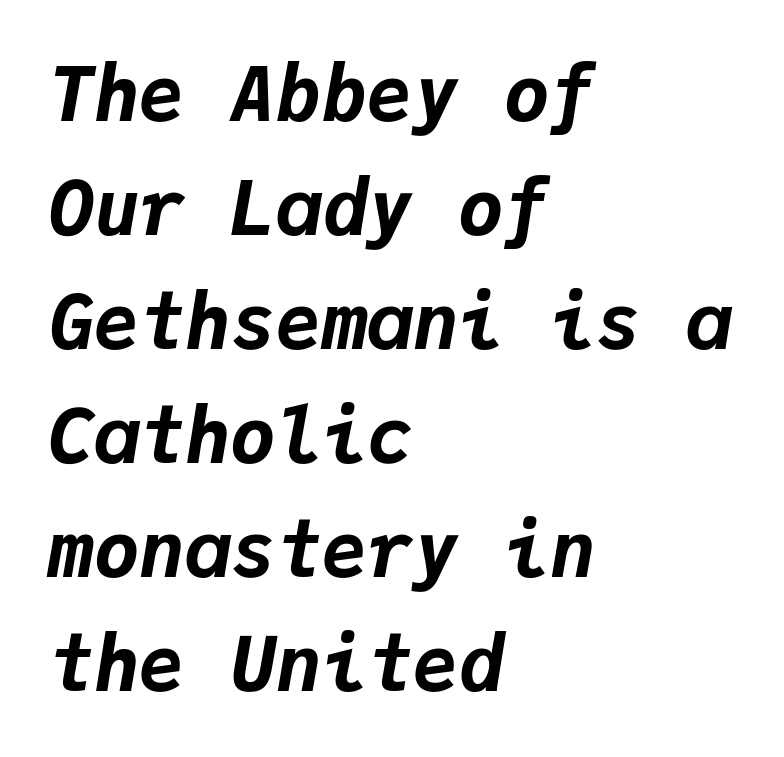
{"italic": "yes", "lean": "right", "slant_degrees": 9, "bold": "yes", "weight": "bold", "width": "normal", "stroke_contrast": "low", "x_height": "medium", "monospaced": "yes", "underline": "no", "align": "left", "line_spacing": "normal", "line_spacing_ratio": 1.5, "letter_spacing": "normal", "letter_spacing_em": 0.0, "glyph_px": 76}
